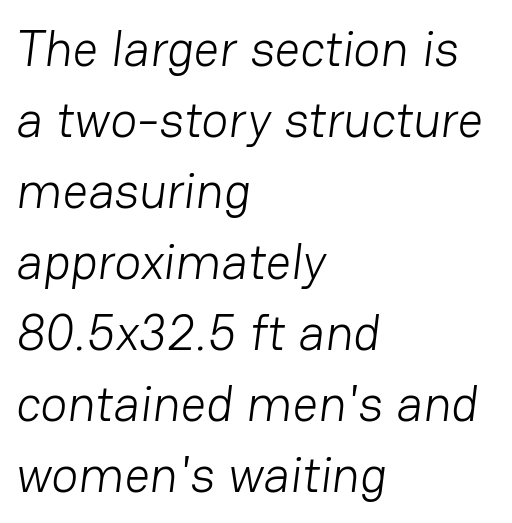
{"serif": "no", "bold": "no", "weight": "light", "width": "normal", "stroke_contrast": "low", "x_height": "medium", "monospaced": "no", "underline": "no", "align": "left", "line_spacing": "normal", "line_spacing_ratio": 1.42, "letter_spacing": "normal", "letter_spacing_em": 0.0, "glyph_px": 50}
